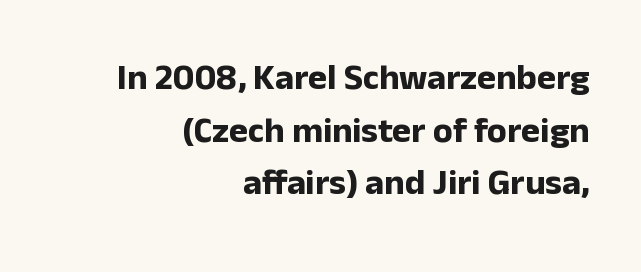
{"serif": "no", "italic": "no", "bold": "yes", "weight": "bold", "width": "normal", "stroke_contrast": "low", "x_height": "medium", "monospaced": "no", "underline": "no", "align": "right", "line_spacing": "normal", "line_spacing_ratio": 1.46, "letter_spacing": "normal", "letter_spacing_em": 0.0, "glyph_px": 36}
